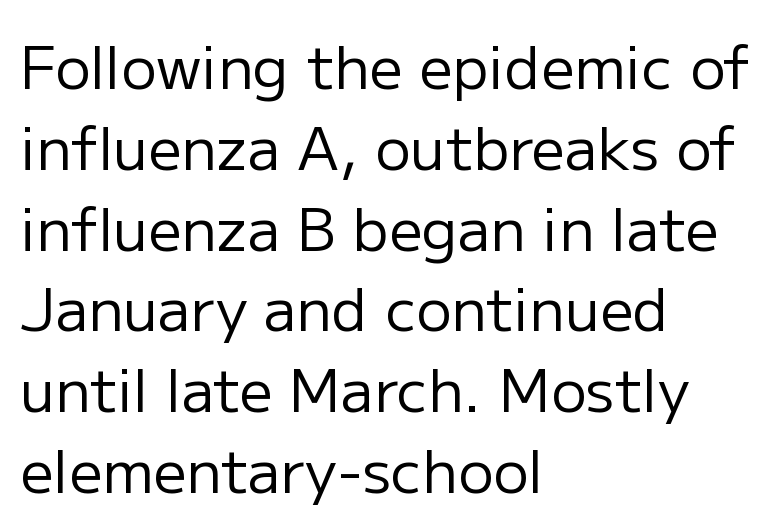
Grotesque or geometric, the face here clearly has no serifs. Quick note: underline off. The rendering uses natural spacing where letterforms have individual widths. Ascenders rise straight up at ninety degrees.
